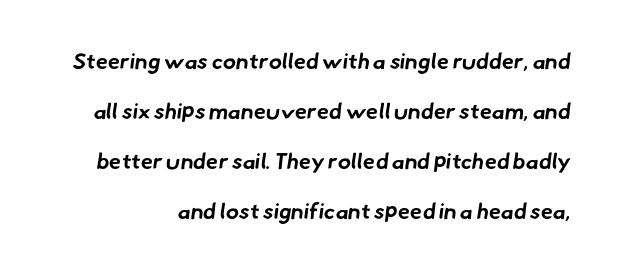
Q: Is the text bold? A: Yes.
Q: Is the text underlined? A: No.
Q: Is the spacing between letters normal or unusually wide? A: Normal.
Q: Is the spacing between lines tight, normal or loose? A: Loose.
